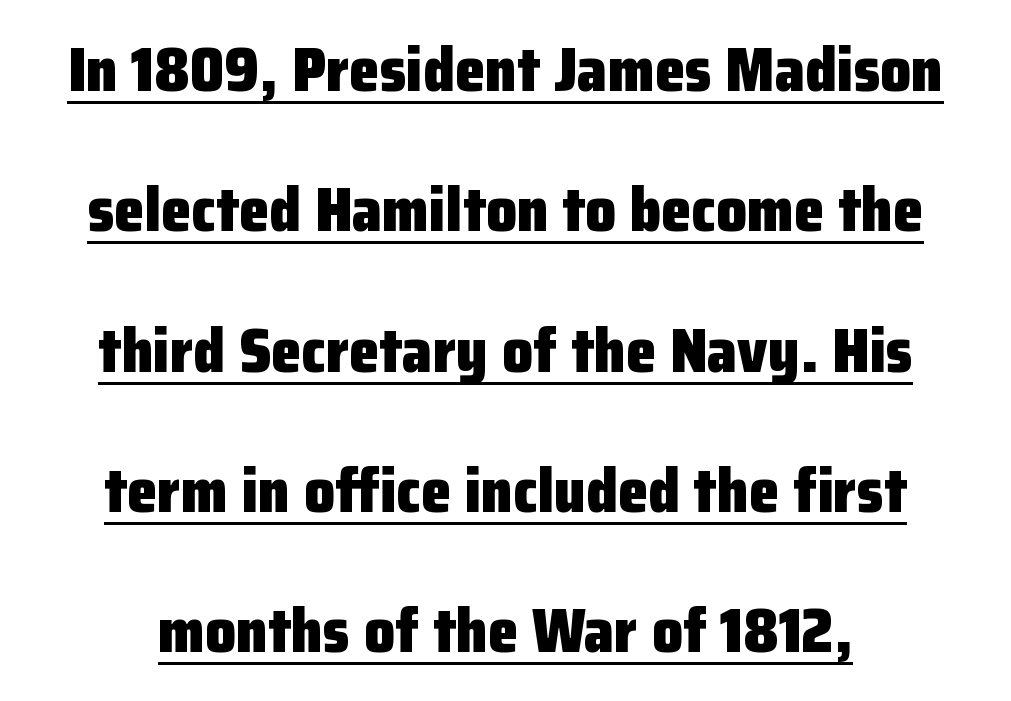
Plenty of ink on the page — the face is bold. A student would call this center alignment; a typographer would say set centered. Spacing verdict: proportional, widths tailored to each character. The specimen reads as upright at a glance. Glyph-to-glyph distance matches everyday printed text. The font family rendered here belongs to the sans-serif group.
